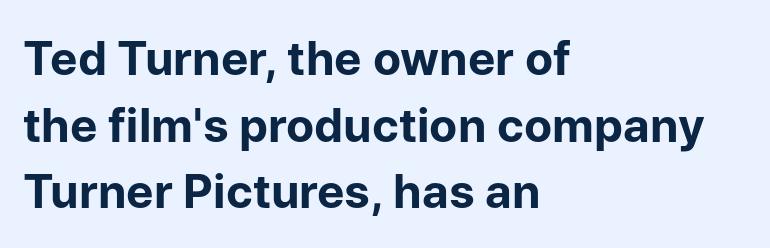
What's the leading like? Ordinary, nothing unusual. You can tell it's not italic because the verticals are truly vertical. Teacher's note: observe the even left margin — that is flush-left alignment. A bare baseline throughout the passage. Notice how thick the strokes are: this is what a full bold looks like.
